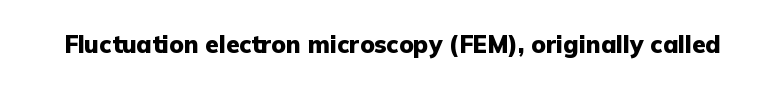
What stands out about the letter spacing? Nothing — it is the standard amount. Upright lettering throughout. Bold? Absolutely — the strokes are thick and heavy. The glyphs are unaccompanied by any horizontal stroke below them.
